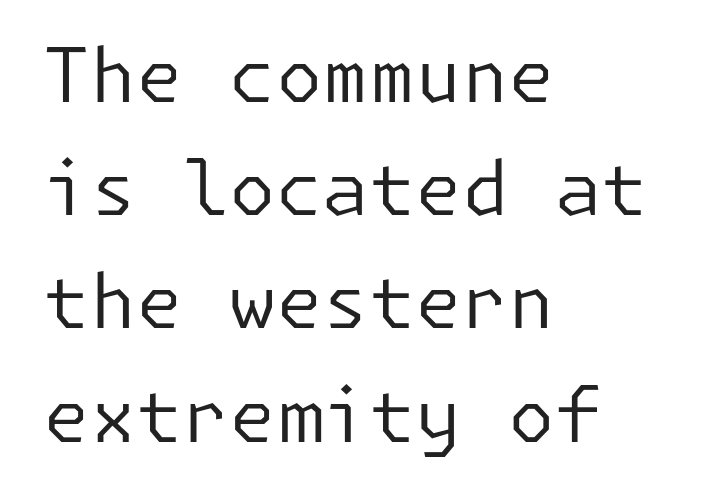
Q: Is the text bold? A: No.
Q: Is the text italic (slanted)? A: No, it is upright.
Q: Is the typeface a serif or a sans-serif typeface? A: Sans-serif.
Q: Is the text underlined? A: No.
Q: How is the paragraph aligned? A: Left-aligned.
Q: Is the spacing between letters normal or unusually wide? A: Normal.
Q: Is the spacing between lines tight, normal or loose? A: Normal.
Q: Width (condensed, normal, or wide)? A: Normal.
Q: Stroke contrast? A: Low.
Q: x-height? A: Medium.
